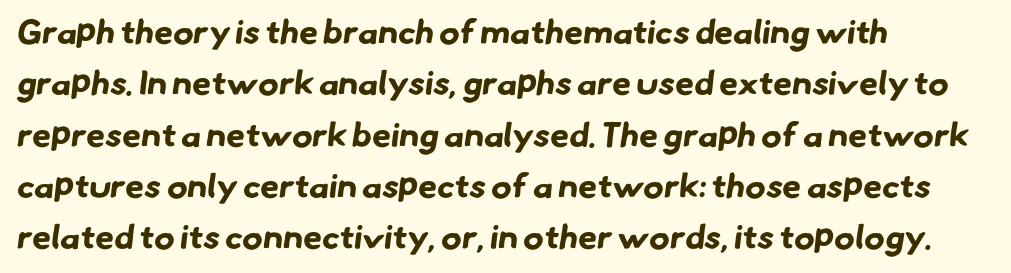
Vertical spacing — default. Alignment: flush left. Grotesque or geometric, the face here clearly has no serifs. The letters advance in unequal steps, a hallmark of proportional type. Glance below the letters and you will spot only blank space. Notice how thick the strokes are: this is what a full bold looks like.
